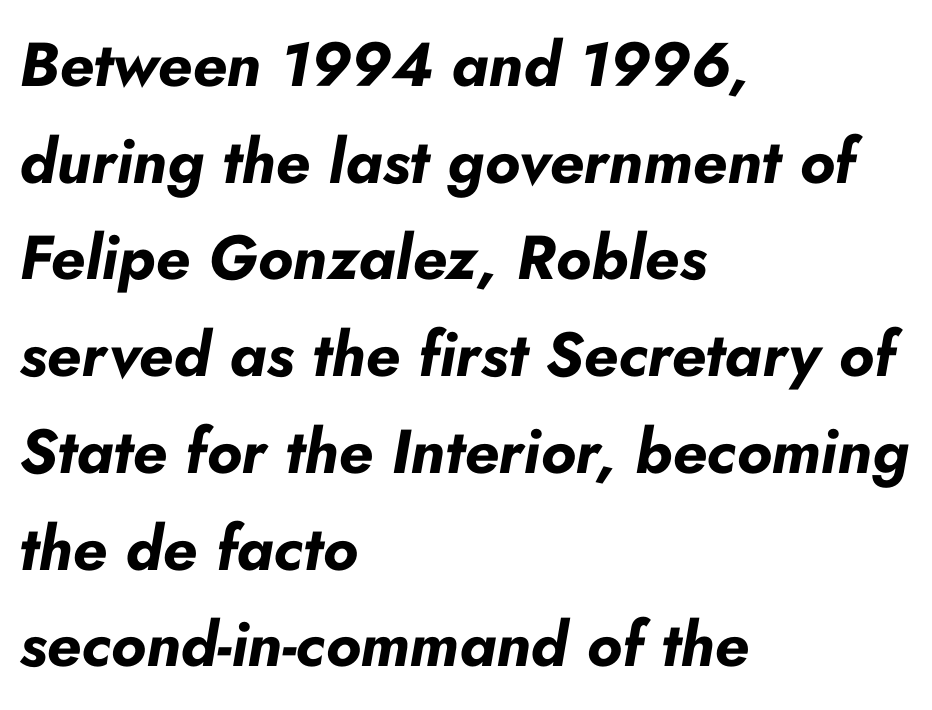
Q: Is the text bold? A: Yes.
Q: Is the text italic (slanted)? A: Yes, it leans right by about 10 degrees.
Q: Is the text underlined? A: No.
Q: How is the paragraph aligned? A: Left-aligned.
Q: Is the spacing between letters normal or unusually wide? A: Normal.
Q: Is the spacing between lines tight, normal or loose? A: Normal.
Q: Width (condensed, normal, or wide)? A: Normal.
Q: Stroke contrast? A: Low.
Q: x-height? A: Small.
Q: Monospaced? A: No.
